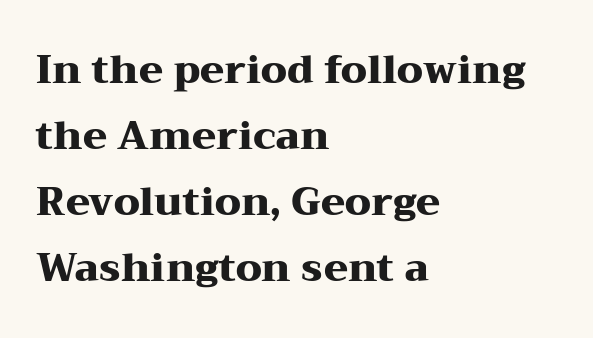
Q: Is the text bold? A: Yes.
Q: Is the text italic (slanted)? A: No, it is upright.
Q: Is the typeface a serif or a sans-serif typeface? A: Serif.
Q: Is the text underlined? A: No.
Q: How is the paragraph aligned? A: Left-aligned.
Q: Is the spacing between letters normal or unusually wide? A: Normal.
Q: Is the spacing between lines tight, normal or loose? A: Normal.
Q: Width (condensed, normal, or wide)? A: Wide.
Q: Stroke contrast? A: Medium.
Q: x-height? A: Medium.
Q: Monospaced? A: No.
